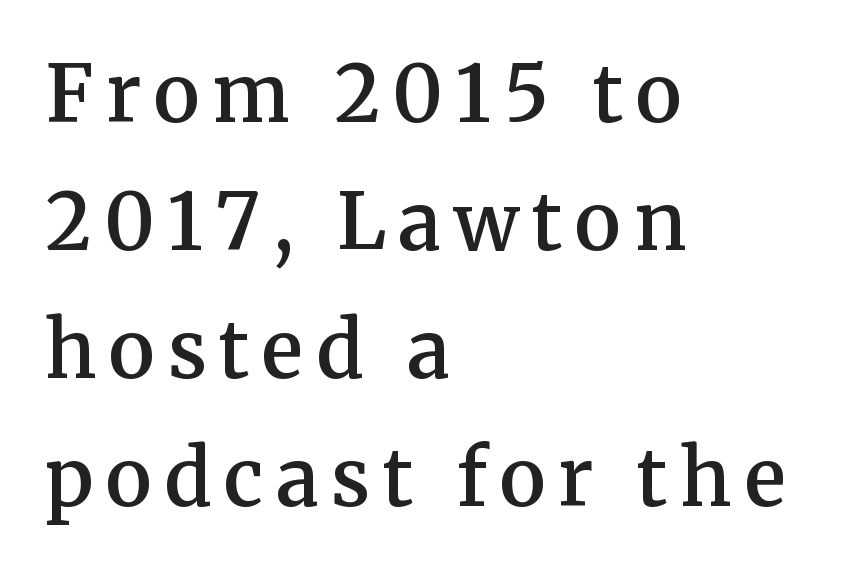
{"serif": "yes", "italic": "no", "bold": "semi", "weight": "semibold", "width": "normal", "stroke_contrast": "medium", "x_height": "medium", "monospaced": "no", "underline": "no", "align": "left", "line_spacing": "normal", "line_spacing_ratio": 1.64, "glyph_px": 78}
